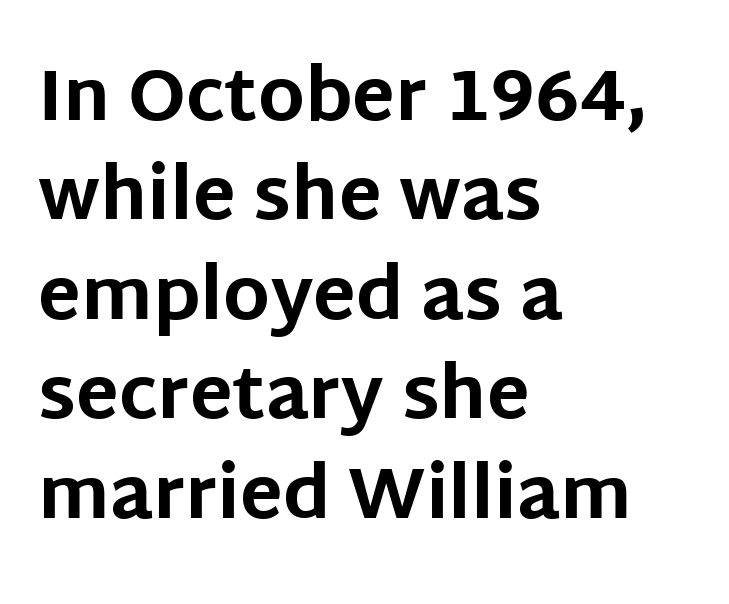
{"serif": "no", "italic": "no", "bold": "yes", "weight": "bold", "width": "normal", "stroke_contrast": "low", "x_height": "large", "monospaced": "no", "underline": "no", "align": "left", "line_spacing": "normal", "line_spacing_ratio": 1.4, "letter_spacing": "normal", "letter_spacing_em": 0.0, "glyph_px": 71}
